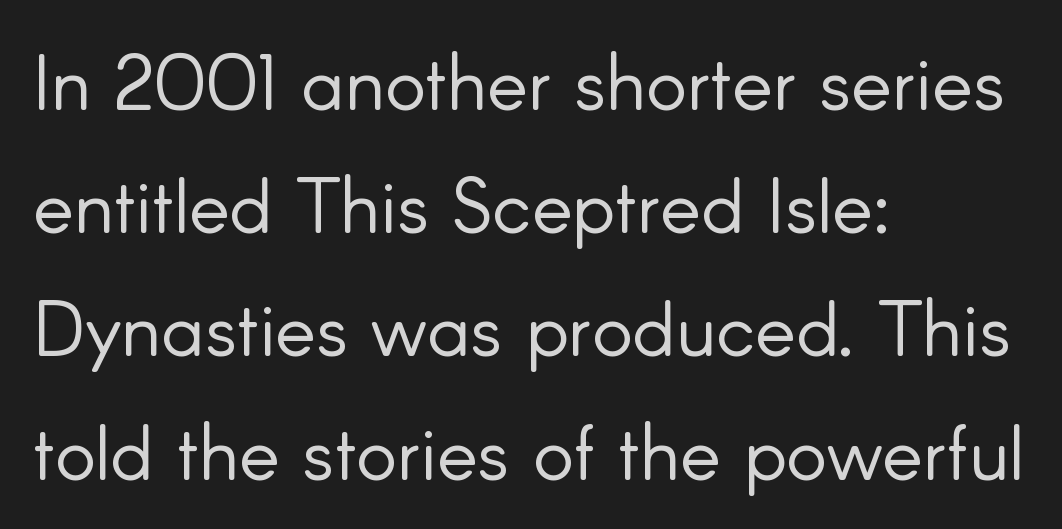
Q: Is the text bold? A: No.
Q: Is the text italic (slanted)? A: No, it is upright.
Q: Is the typeface a serif or a sans-serif typeface? A: Sans-serif.
Q: Is the text underlined? A: No.
Q: How is the paragraph aligned? A: Left-aligned.
Q: Is the spacing between letters normal or unusually wide? A: Normal.
Q: Is the spacing between lines tight, normal or loose? A: Normal.
Q: Width (condensed, normal, or wide)? A: Normal.
Q: Stroke contrast? A: Low.
Q: x-height? A: Small.
Q: Monospaced? A: No.
